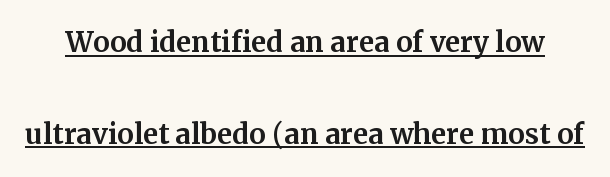
The image shows 37 px serif type, upright; set loose line spacing (2.48x), normal letter spacing, underlined; medium stroke contrast and a medium x-height.
